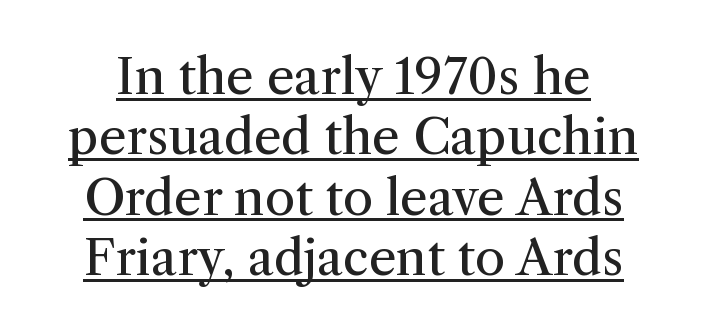
Q: Is the text bold? A: No.
Q: Is the text italic (slanted)? A: No, it is upright.
Q: Is the typeface a serif or a sans-serif typeface? A: Serif.
Q: Is the text underlined? A: Yes.
Q: Is the spacing between letters normal or unusually wide? A: Normal.
Q: Width (condensed, normal, or wide)? A: Normal.
Q: Stroke contrast? A: Medium.
Q: x-height? A: Medium.
Q: Monospaced? A: No.
